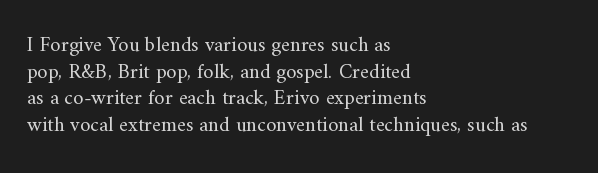
Summary of weight: not heavy and not bold. The vertical gap from one line to the next is medium. The type is set solid horizontally, with unmodified tracking. No italicization has been applied; the sample stays upright. The paragraph shown leans on its left margin. The gap between lines stays unmarked.
